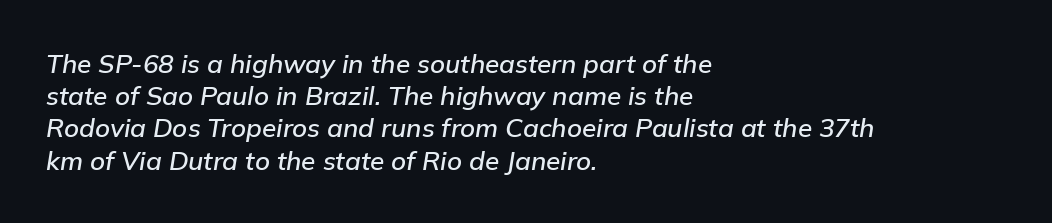
Q: Is the text italic (slanted)? A: Yes, it leans right by about 9 degrees.
Q: Is the text underlined? A: No.
Q: How is the paragraph aligned? A: Left-aligned.
Q: Is the spacing between letters normal or unusually wide? A: Normal.
